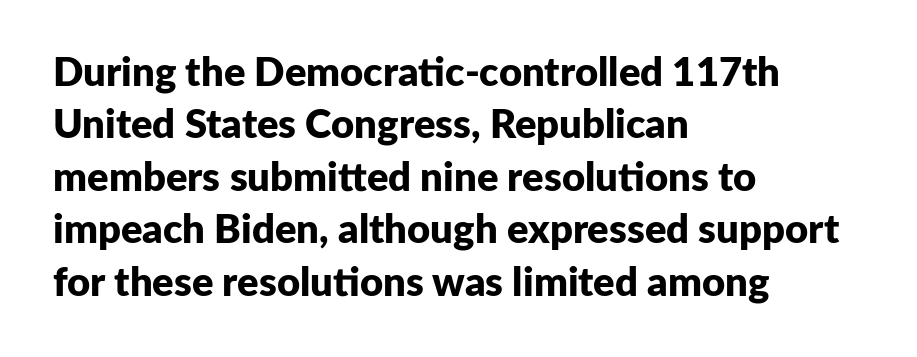
{"serif": "no", "italic": "no", "bold": "yes", "weight": "bold", "width": "normal", "stroke_contrast": "low", "x_height": "medium", "monospaced": "no", "underline": "no", "align": "left", "line_spacing": "normal", "line_spacing_ratio": 1.31, "letter_spacing": "normal", "letter_spacing_em": 0.0, "glyph_px": 40}
